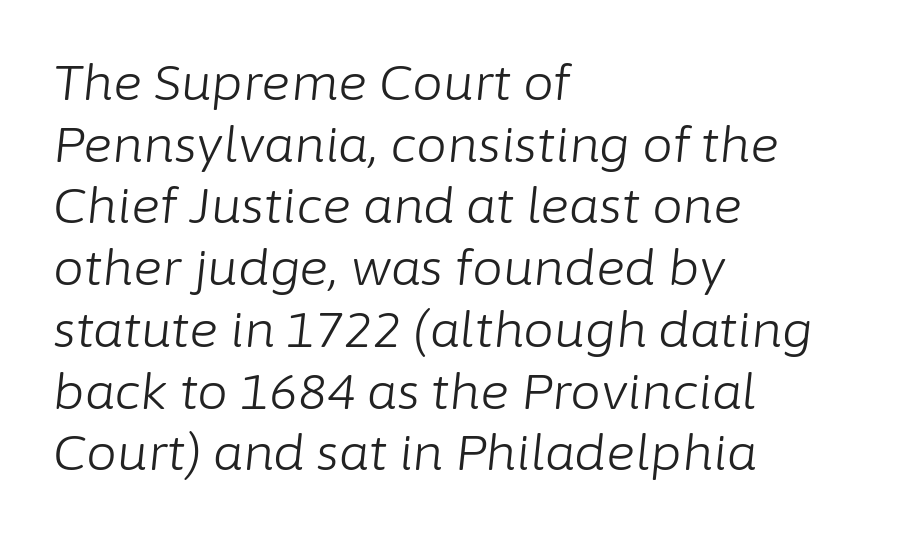
{"italic": "yes", "lean": "right", "slant_degrees": 6, "bold": "no", "weight": "light", "width": "normal", "stroke_contrast": "low", "x_height": "medium", "monospaced": "no", "underline": "no", "align": "left", "line_spacing": "normal", "line_spacing_ratio": 1.26, "letter_spacing": "normal", "letter_spacing_em": 0.0, "glyph_px": 49}
